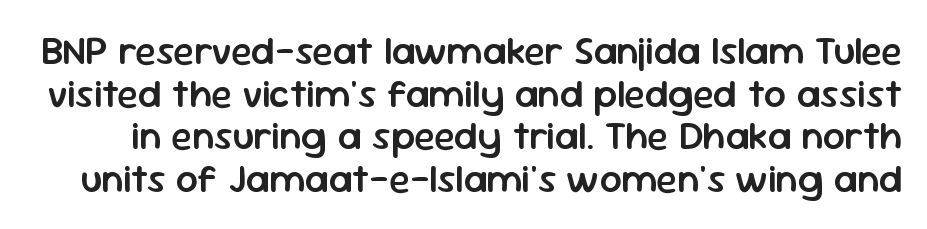
{"serif": "no", "italic": "no", "bold": "semi", "weight": "semibold", "width": "normal", "stroke_contrast": "low", "x_height": "medium", "monospaced": "no", "underline": "no", "line_spacing": "tight", "line_spacing_ratio": 1.09, "letter_spacing": "normal", "letter_spacing_em": 0.0, "glyph_px": 39}
